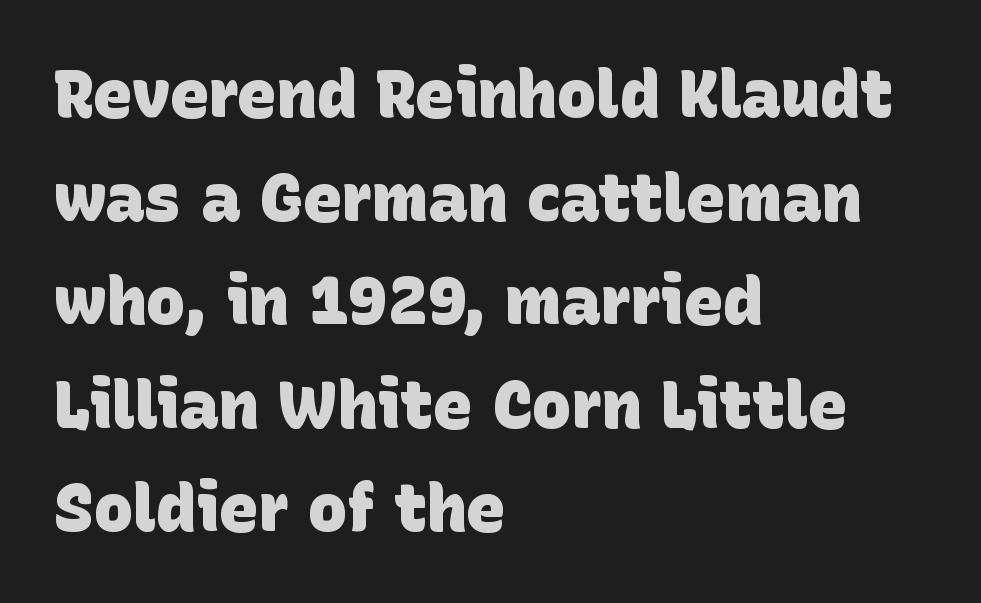
Q: Is the text bold? A: Yes.
Q: Is the typeface a serif or a sans-serif typeface? A: Sans-serif.
Q: Is the text underlined? A: No.
Q: How is the paragraph aligned? A: Left-aligned.
Q: Is the spacing between letters normal or unusually wide? A: Normal.
Q: Is the spacing between lines tight, normal or loose? A: Normal.
Q: Width (condensed, normal, or wide)? A: Normal.
Q: Stroke contrast? A: Low.
Q: x-height? A: Large.
Q: Monospaced? A: No.
